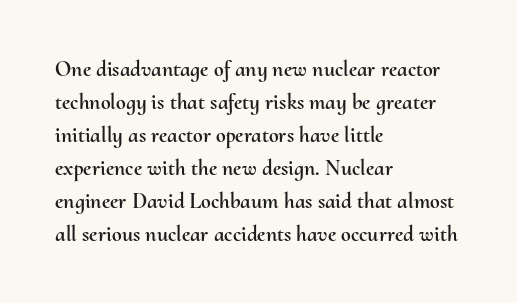
A clean baseline with only descenders dipping below it. Standard letterfit; no display-style spreading of the glyphs. Notice how descenders clear the ascenders below comfortably — that's standard leading. It's the straight-up-and-down kind of type. Does the copy run flush right? No — it runs flush left.
